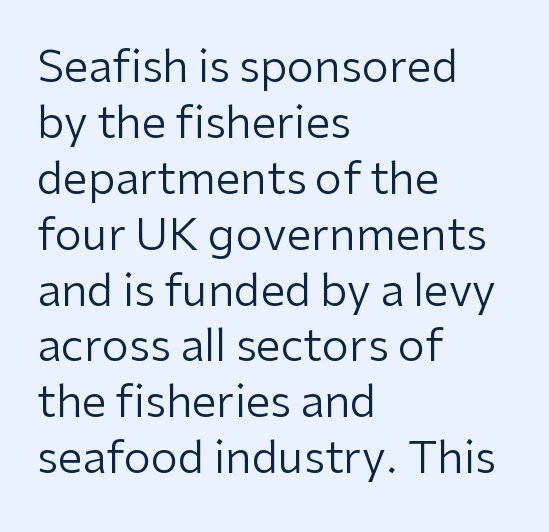
The image shows 44 px regular-weight sans-serif type, upright; set left-aligned, normal line spacing (1.27x), normal letter spacing, not underlined; low stroke contrast and a medium x-height.
